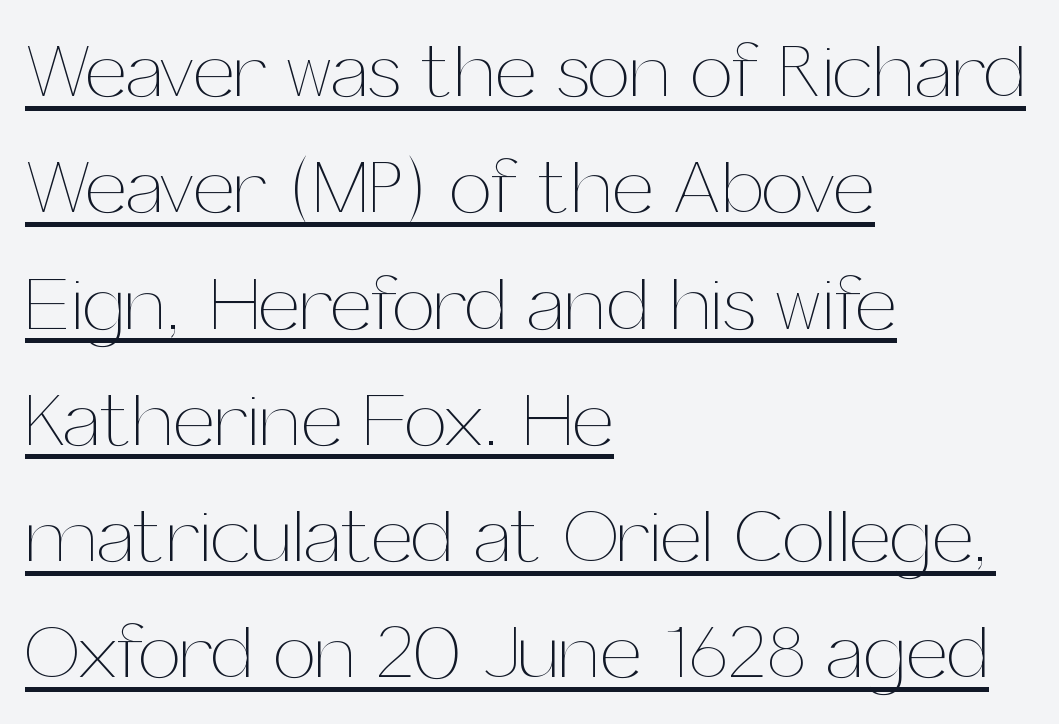
{"italic": "no", "bold": "no", "weight": "thin", "width": "normal", "stroke_contrast": "medium", "x_height": "medium", "monospaced": "no", "underline": "yes", "align": "left", "line_spacing": "normal", "line_spacing_ratio": 1.53, "letter_spacing": "normal", "letter_spacing_em": 0.0, "glyph_px": 76}
